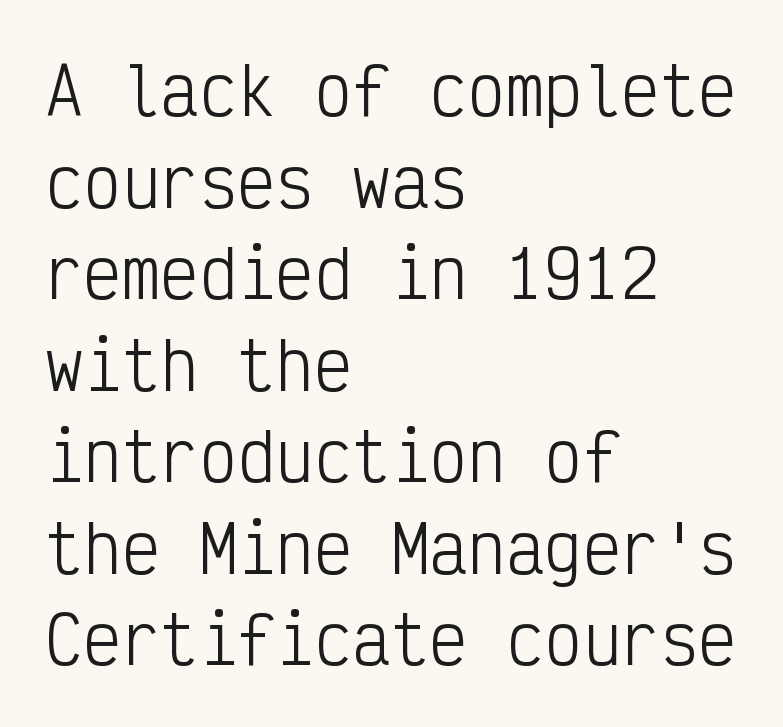
Q: Is the text bold? A: No.
Q: Is the text italic (slanted)? A: No, it is upright.
Q: Is the typeface a serif or a sans-serif typeface? A: Sans-serif.
Q: Is the text underlined? A: No.
Q: How is the paragraph aligned? A: Left-aligned.
Q: Is the spacing between letters normal or unusually wide? A: Normal.
Q: Is the spacing between lines tight, normal or loose? A: Normal.
Q: Width (condensed, normal, or wide)? A: Condensed.
Q: Stroke contrast? A: Low.
Q: x-height? A: Medium.
Q: Monospaced? A: Yes.
